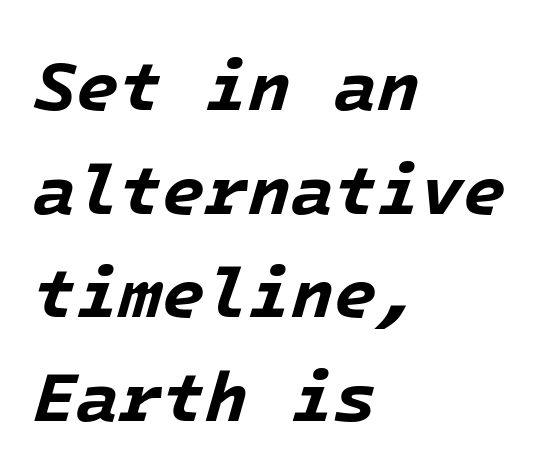
{"italic": "yes", "lean": "right", "slant_degrees": 16, "bold": "yes", "weight": "bold", "width": "normal", "stroke_contrast": "low", "x_height": "medium", "underline": "no", "align": "left", "line_spacing": "normal", "line_spacing_ratio": 1.48, "letter_spacing": "normal", "letter_spacing_em": 0.0, "glyph_px": 70}
